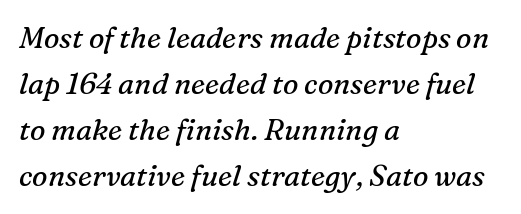
{"serif": "yes", "italic": "yes", "lean": "right", "slant_degrees": 16, "bold": "no", "weight": "regular", "width": "normal", "stroke_contrast": "medium", "x_height": "medium", "monospaced": "no", "underline": "no", "align": "left", "line_spacing": "normal", "line_spacing_ratio": 1.59, "letter_spacing": "normal", "letter_spacing_em": 0.0, "glyph_px": 29}
